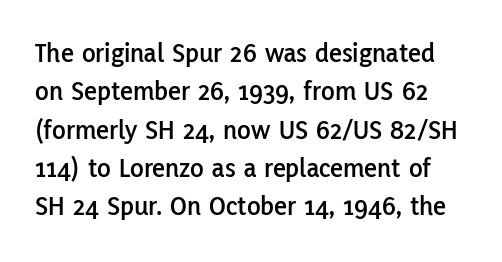
Quick note: interline space is typical. It's the straight-up-and-down kind of type. The face used here is rendered with its standard letterfit. The zone under the glyphs is completely vacant. You can tell from the bare stems that sans-serif type was used.
